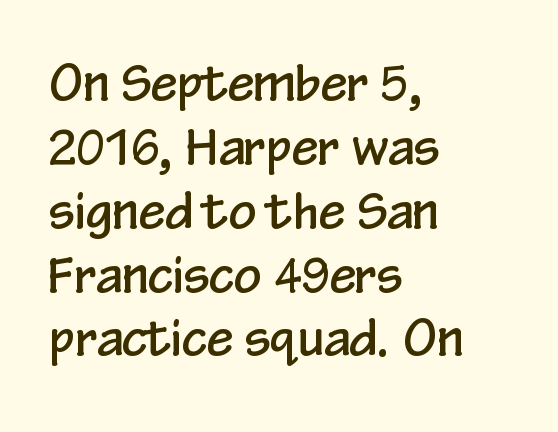
{"serif": "no", "italic": "no", "width": "condensed", "stroke_contrast": "low", "x_height": "medium", "monospaced": "no", "underline": "no", "align": "left", "line_spacing": "normal", "line_spacing_ratio": 1.33, "letter_spacing": "normal", "letter_spacing_em": 0.0, "glyph_px": 48}
